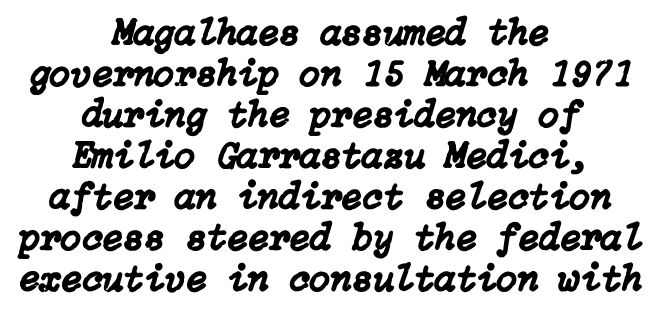
Emphasis-style slanted type is in use. Underlining? Definitely not there. Line spacing here is tight. Letter spacing: default. Layout note: lines centered.
